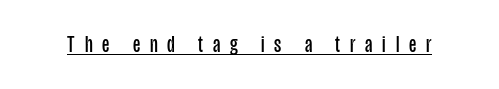
{"italic": "no", "bold": "no", "underline": "yes", "letter_spacing": "wide", "letter_spacing_em": 0.43, "glyph_px": 23}
